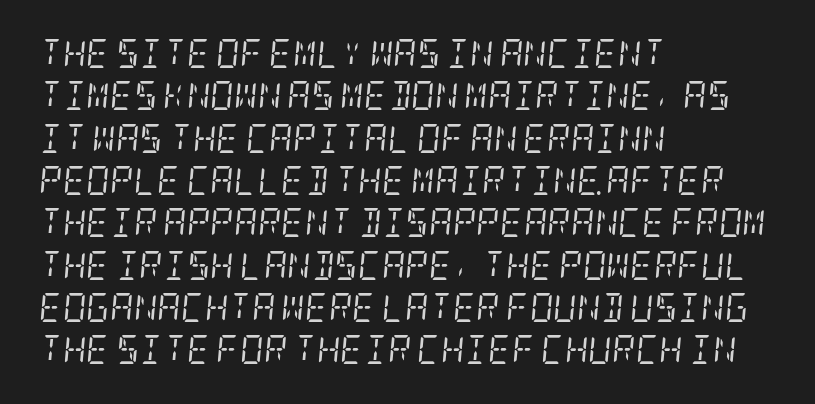
Q: Is the text bold? A: No.
Q: Is the text italic (slanted)? A: Yes, it leans right by about 5 degrees.
Q: Is the typeface a serif or a sans-serif typeface? A: Serif.
Q: Is the text underlined? A: No.
Q: How is the paragraph aligned? A: Left-aligned.
Q: Is the spacing between letters normal or unusually wide? A: Normal.
Q: Is the spacing between lines tight, normal or loose? A: Normal.
Q: Width (condensed, normal, or wide)? A: Condensed.
Q: Stroke contrast? A: Low.
Q: x-height? A: Large.
